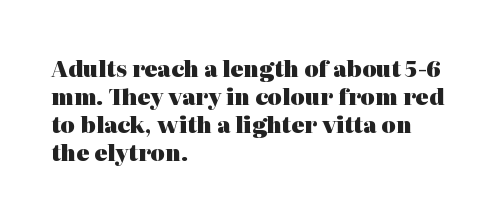
The passage is arranged the way most books set body copy — flush left. No word sits above an underline. Nobody touched the tracking dial on this one. Stroke thickness is high; the sample reads as a true bold.
